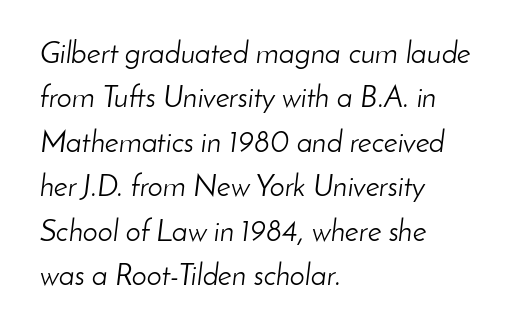
Looks like regular typesetting: each glyph gets only the width it needs. Reading down the column, the eye jumps a familiar distance to each next line. Italic: yes, the glyphs are oblique. The lines are quadded left.
